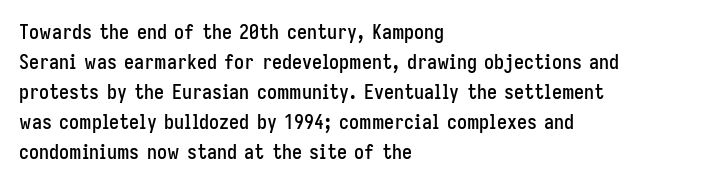
Q: Is the text italic (slanted)? A: No, it is upright.
Q: Is the text underlined? A: No.
Q: How is the paragraph aligned? A: Left-aligned.
Q: Is the spacing between letters normal or unusually wide? A: Normal.
Q: Is the spacing between lines tight, normal or loose? A: Normal.
